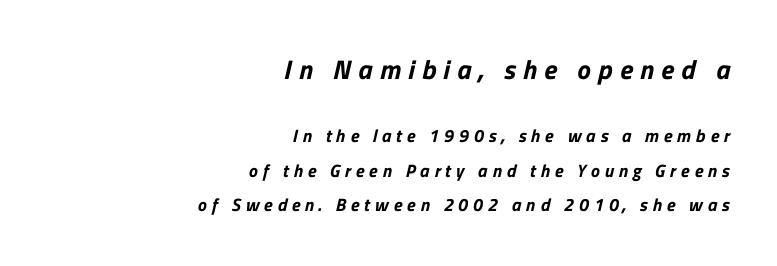
Summary of vertical rhythm: relaxed, with wide interline spacing. In this sample the first text group is rendered at the bigger scale. Is the block centered? No — it sits flush against the right margin. Spacing between characters has been opened up far beyond the box default. Quick note: underline off.
